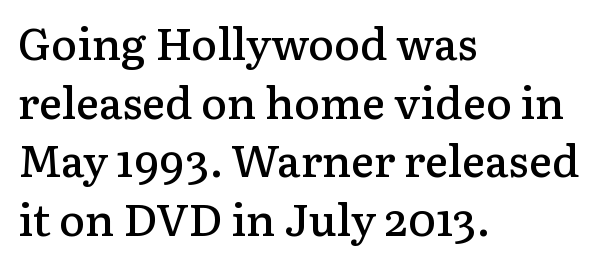
Q: Is the text bold? A: Semi-bold.
Q: Is the text italic (slanted)? A: No, it is upright.
Q: Is the typeface a serif or a sans-serif typeface? A: Serif.
Q: Is the text underlined? A: No.
Q: How is the paragraph aligned? A: Left-aligned.
Q: Is the spacing between letters normal or unusually wide? A: Normal.
Q: Is the spacing between lines tight, normal or loose? A: Normal.
Q: Width (condensed, normal, or wide)? A: Normal.
Q: Stroke contrast? A: Low.
Q: x-height? A: Medium.
Q: Monospaced? A: No.
